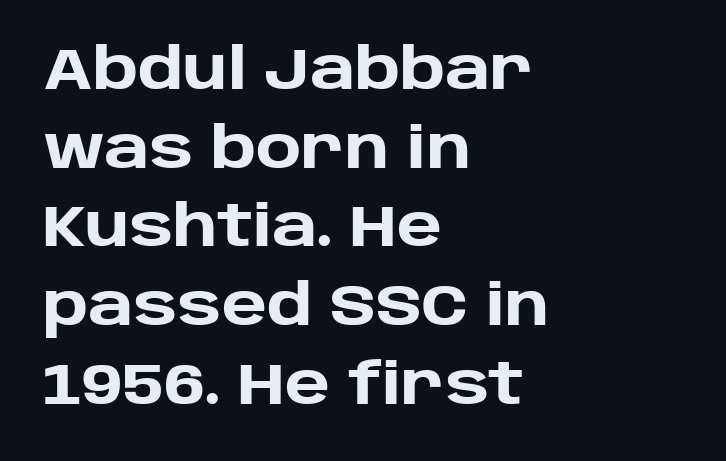
The image shows 57 px heavy sans-serif type, upright; set left-aligned, normal line spacing (1.38x), normal letter spacing, not underlined; low stroke contrast and a large x-height.
